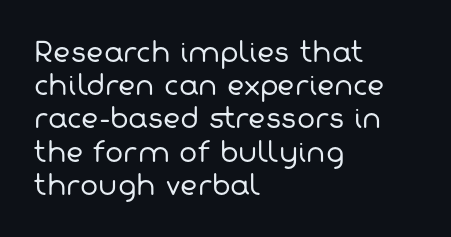
Left-aligned paragraph, ragged on the right. No word sits above an underline. This sample uses plain, unmodified letter spacing. No letter is thick-stroked: the sample isn't bold.
